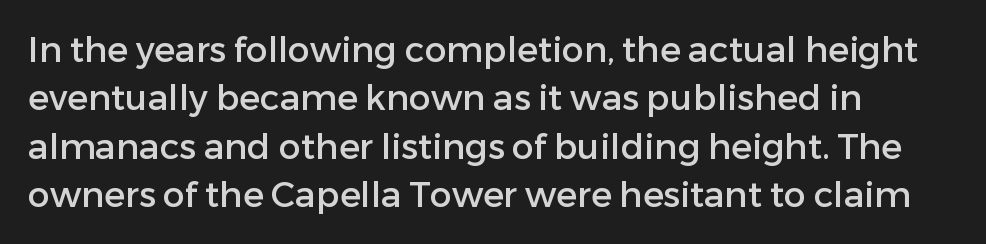
In terms of leading, this rendering sits right in the middle. Posture: vertical. Tracking value appears to be zero — textbook default spacing. Typeset ragged right — the left edge is the straight one. Underline: absent.
